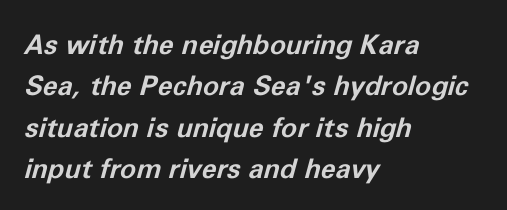
Compared with an ordinary text face, these strokes are far heavier — a full bold. Italic: yes, the glyphs are oblique. Caption: multi-line text, flush left, ragged right. In terms of leading, this rendering sits right in the middle. The string is rendered with underlining switched off.
